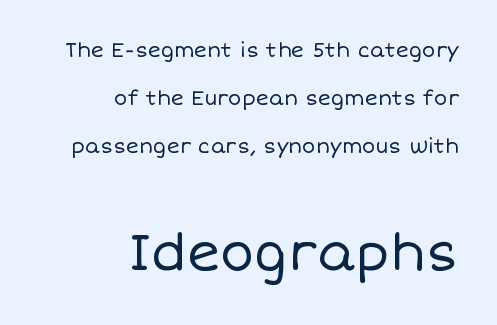
The image shows 51 px regular-weight type, upright; set right-aligned, loose line spacing (2.39x), normal letter spacing, not underlined; the second (bottom) block is 2.55x larger; low stroke contrast and a large x-height.
